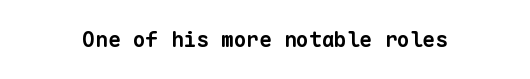
The image shows 21 px bold type; set normal letter spacing, not underlined.
